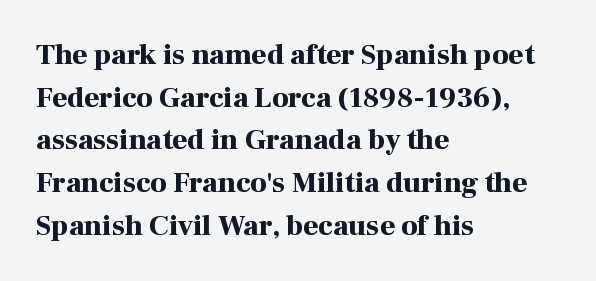
The face used here is proportionally spaced, like ordinary book or web type. Does the lettering tilt? It doesn't — this is upright. Regular leading. The baseline area is clear.
